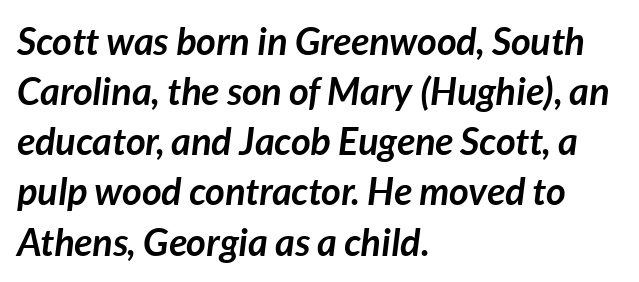
Q: Is the text bold? A: Yes.
Q: Is the text italic (slanted)? A: Yes, it leans right by about 7 degrees.
Q: Is the text underlined? A: No.
Q: How is the paragraph aligned? A: Left-aligned.
Q: Is the spacing between letters normal or unusually wide? A: Normal.
Q: Is the spacing between lines tight, normal or loose? A: Normal.
Q: Width (condensed, normal, or wide)? A: Normal.
Q: Stroke contrast? A: Low.
Q: x-height? A: Medium.
Q: Monospaced? A: No.
